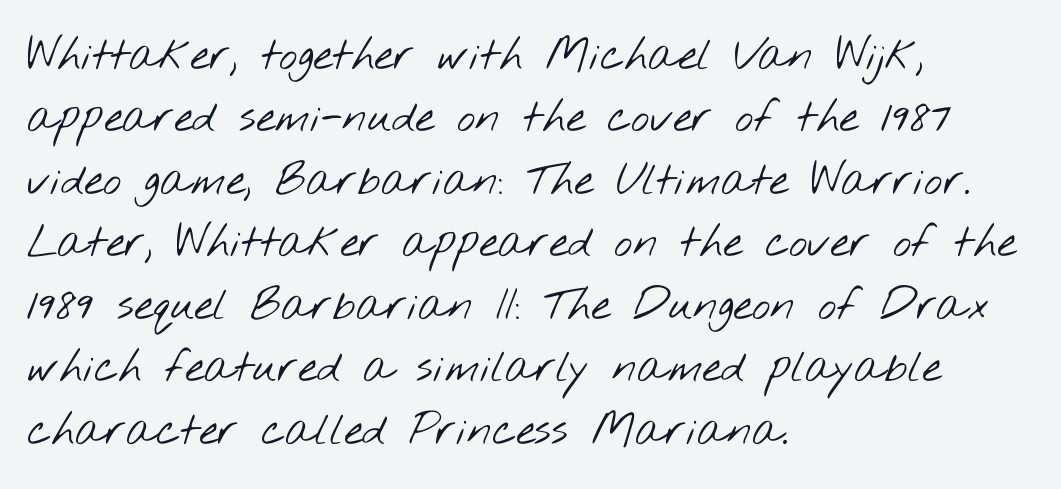
Q: Is the text bold? A: No.
Q: Is the typeface a serif or a sans-serif typeface? A: Sans-serif.
Q: Is the text underlined? A: No.
Q: How is the paragraph aligned? A: Left-aligned.
Q: Is the spacing between letters normal or unusually wide? A: Normal.
Q: Is the spacing between lines tight, normal or loose? A: Normal.
Q: Width (condensed, normal, or wide)? A: Wide.
Q: Stroke contrast? A: Low.
Q: x-height? A: Small.
Q: Monospaced? A: No.
